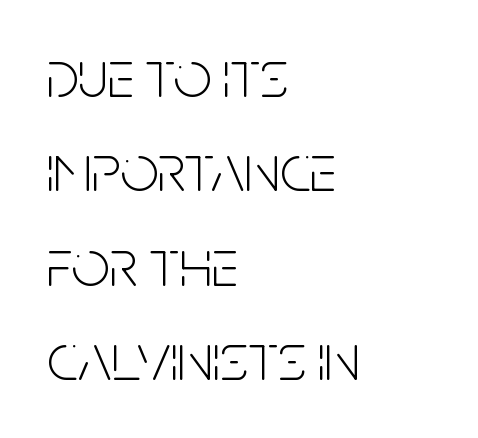
{"serif": "no", "italic": "no", "bold": "no", "weight": "light", "width": "condensed", "stroke_contrast": "low", "x_height": "large", "monospaced": "no", "underline": "no", "align": "left", "line_spacing": "normal", "line_spacing_ratio": 1.41, "letter_spacing": "normal", "letter_spacing_em": 0.0, "glyph_px": 67}
